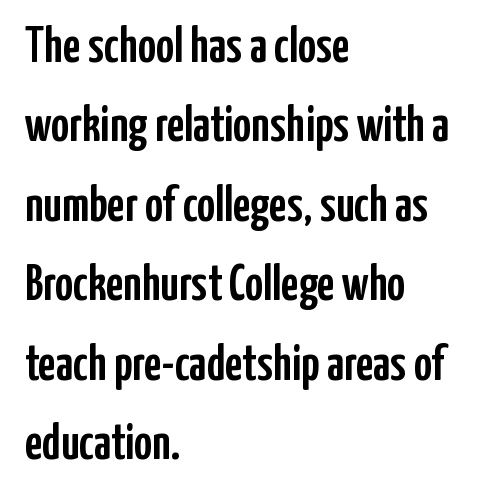
Q: Is the text italic (slanted)? A: No, it is upright.
Q: Is the typeface a serif or a sans-serif typeface? A: Sans-serif.
Q: Is the text underlined? A: No.
Q: How is the paragraph aligned? A: Left-aligned.
Q: Is the spacing between letters normal or unusually wide? A: Normal.
Q: Is the spacing between lines tight, normal or loose? A: Normal.
Q: Width (condensed, normal, or wide)? A: Condensed.
Q: Stroke contrast? A: Low.
Q: x-height? A: Medium.
Q: Monospaced? A: No.
